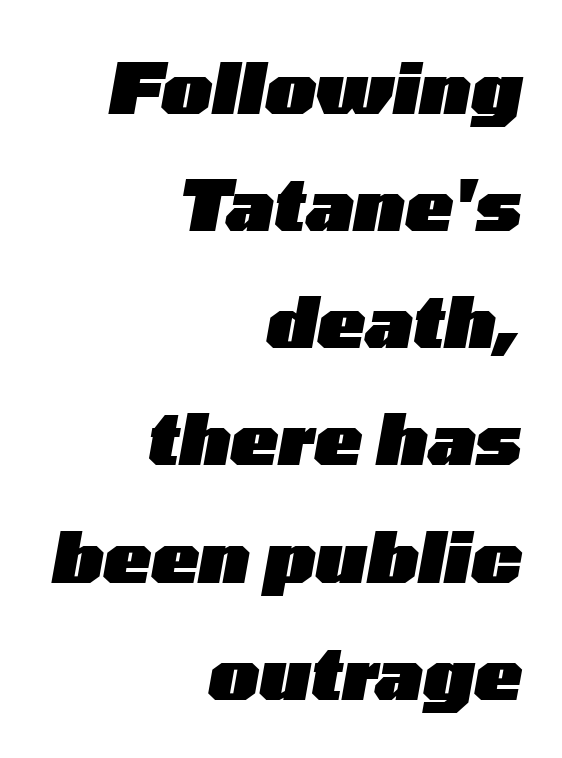
{"italic": "yes", "lean": "right", "slant_degrees": 10, "bold": "yes", "weight": "heavy", "width": "wide", "stroke_contrast": "low", "x_height": "medium", "monospaced": "no", "underline": "no", "align": "right", "line_spacing": "normal", "line_spacing_ratio": 1.65, "letter_spacing": "normal", "letter_spacing_em": 0.0, "glyph_px": 71}
